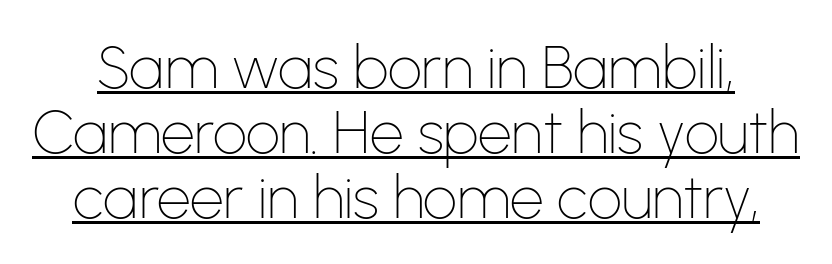
The image shows 60 px thin sans-serif type, upright; set tight line spacing (1.08x), normal letter spacing, underlined; low stroke contrast and a medium x-height.
